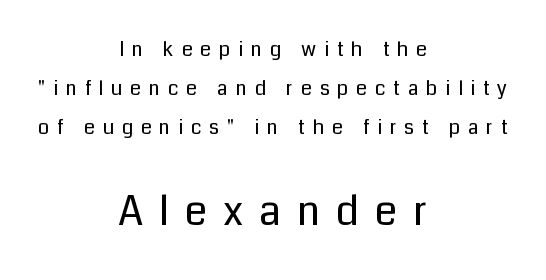
Q: Is the text bold? A: No.
Q: Is the text italic (slanted)? A: No, it is upright.
Q: Is the typeface a serif or a sans-serif typeface? A: Sans-serif.
Q: Is the text underlined? A: No.
Q: How is the paragraph aligned? A: Centered.
Q: Is the spacing between letters normal or unusually wide? A: Unusually wide.
Q: Is the spacing between lines tight, normal or loose? A: Loose.
Q: Which block of text is set in a larger size, the first (top) or the second (bottom)? A: The second (bottom) one.
Q: Width (condensed, normal, or wide)? A: Normal.
Q: Stroke contrast? A: Low.
Q: x-height? A: Medium.
Q: Monospaced? A: No.
